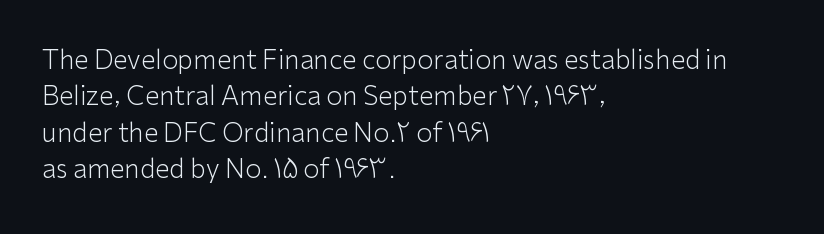
The image shows 26 px text type, upright; set left-aligned, normal line spacing (1.4x), normal letter spacing, not underlined.
